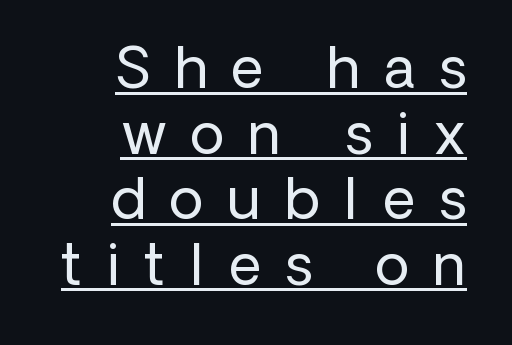
In CSS terms this would be text-align: right. The rendered words wear a rule along their underside. The passage shown is typed in a proportional face where columns would drift. The letters look calm and open, with moderate or lighter stems.
